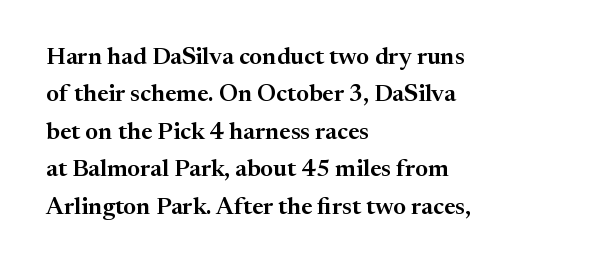
Quick note: interline space is typical. Ordinary non-slanted type is in use. The glyphs are unaccompanied by any horizontal stroke below them. The setting favours the left margin, as ordinary paragraphs usually do.
